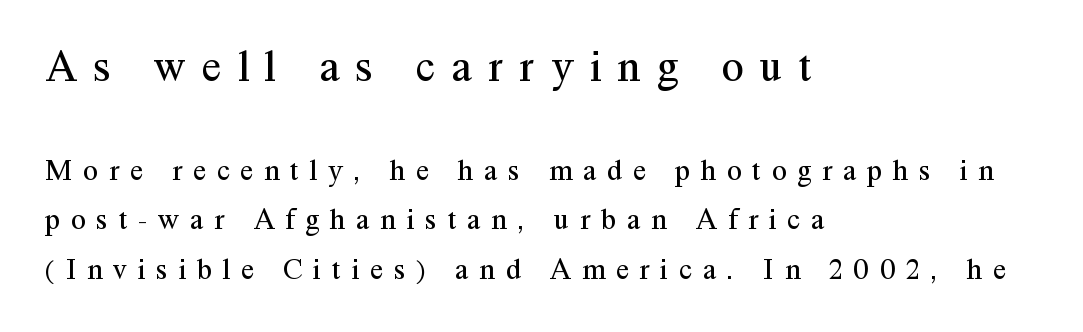
{"serif": "yes", "italic": "no", "bold": "no", "weight": "regular", "width": "normal", "stroke_contrast": "medium", "x_height": "medium", "monospaced": "no", "underline": "no", "align": "left", "line_spacing": "normal", "line_spacing_ratio": 1.66, "letter_spacing": "wide", "letter_spacing_em": 0.36, "larger_block": "first", "size_ratio": 1.5, "glyph_px": 45}
